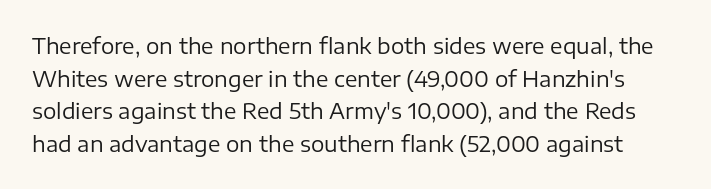
Q: Is the text bold? A: No.
Q: Is the text italic (slanted)? A: No, it is upright.
Q: Is the text underlined? A: No.
Q: Is the spacing between letters normal or unusually wide? A: Normal.
Q: Is the spacing between lines tight, normal or loose? A: Normal.
